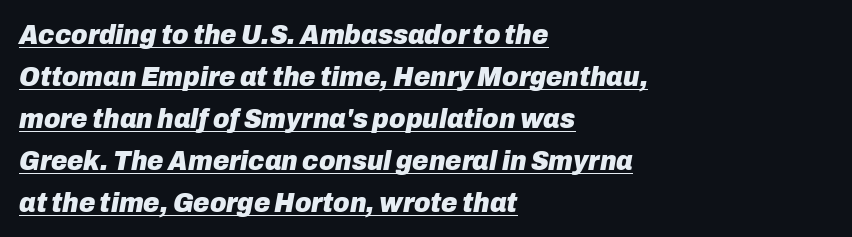
{"italic": "yes", "lean": "right", "slant_degrees": 10, "bold": "yes", "weight": "heavy", "width": "normal", "stroke_contrast": "low", "x_height": "medium", "monospaced": "no", "underline": "yes", "align": "left", "line_spacing": "normal", "line_spacing_ratio": 1.5, "letter_spacing": "normal", "letter_spacing_em": 0.0, "glyph_px": 28}
